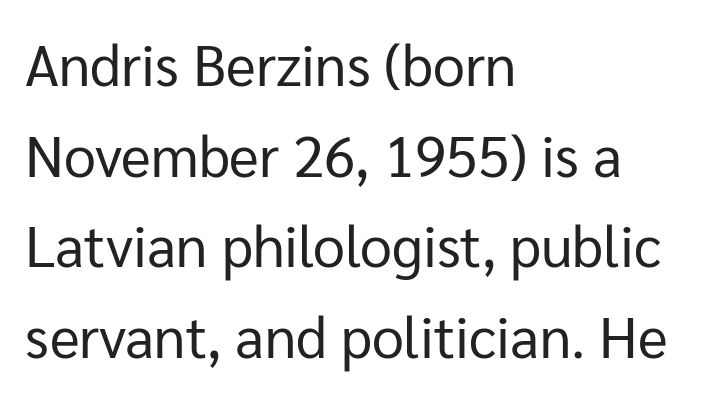
The rendering uses natural spacing where letterforms have individual widths. A typesetter would call this zero additional tracking. Weight: regular or lighter. A typesetter would mark this as roman, not italic. The passage shown is not underscored anywhere. Students, observe: this is what conventionally led text looks like.
